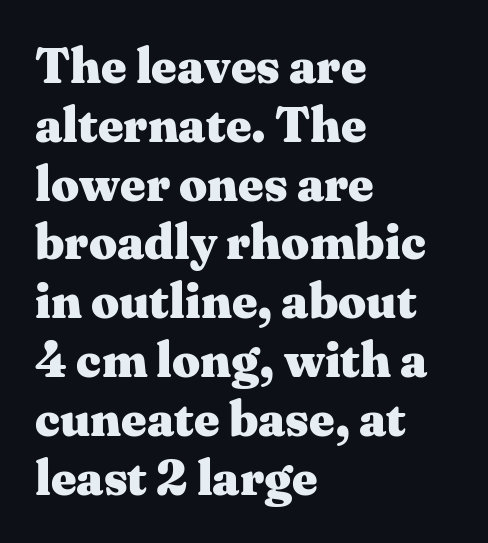
Heft: maximum for text — a bold. The letterforms sit shoulder to shoulder at normal distance. These lines are set flush left with a ragged right edge. Old-style or modern, the face here clearly has serifs. The specimen reads as upright at a glance. Type without underlining.
